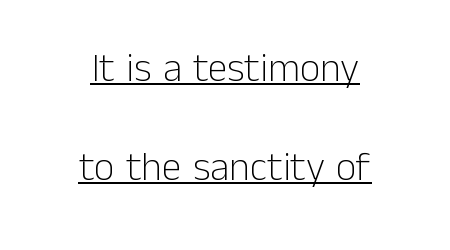
Q: Is the text bold? A: No.
Q: Is the text italic (slanted)? A: No, it is upright.
Q: Is the typeface a serif or a sans-serif typeface? A: Sans-serif.
Q: Is the text underlined? A: Yes.
Q: How is the paragraph aligned? A: Centered.
Q: Is the spacing between letters normal or unusually wide? A: Normal.
Q: Is the spacing between lines tight, normal or loose? A: Loose.
Q: Width (condensed, normal, or wide)? A: Normal.
Q: Stroke contrast? A: Low.
Q: x-height? A: Medium.
Q: Monospaced? A: No.
